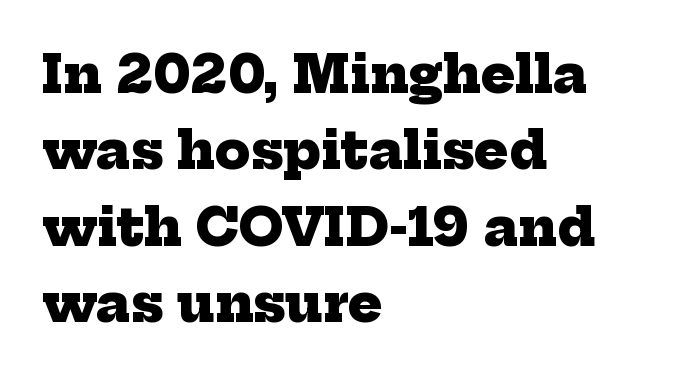
The rendering shows small feet on the letterforms — a serif design. These lines are set flush left with a ragged right edge. How are the letters spaced? Ordinarily, with no added tracking. The designer left line spacing at the default.
